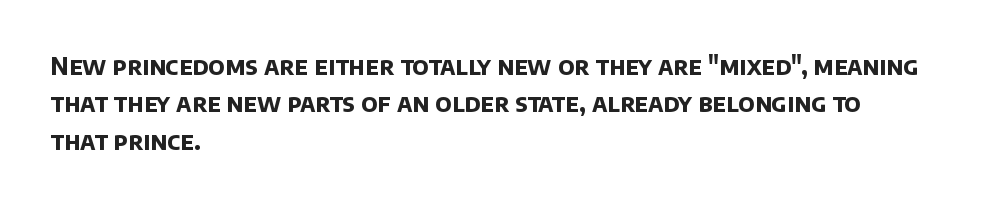
Q: Is the text bold? A: Yes.
Q: Is the text underlined? A: No.
Q: How is the paragraph aligned? A: Left-aligned.
Q: Is the spacing between letters normal or unusually wide? A: Normal.
Q: Is the spacing between lines tight, normal or loose? A: Normal.
